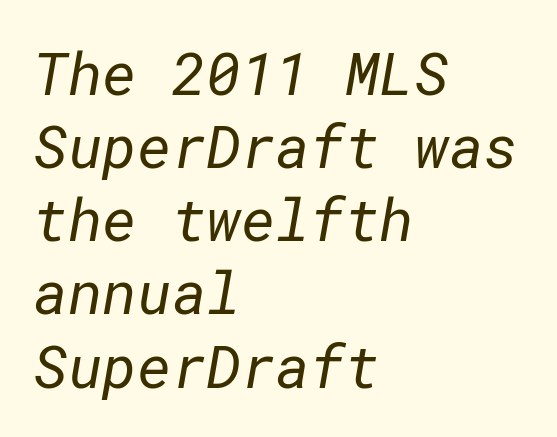
Nobody touched the tracking dial on this one. Descenders are the only things crossing below the line. Weight: in the light-to-regular range. The text block is weighted toward the left margin, trailing off unevenly rightward. Stroke terminals: plain, sans-serif.
